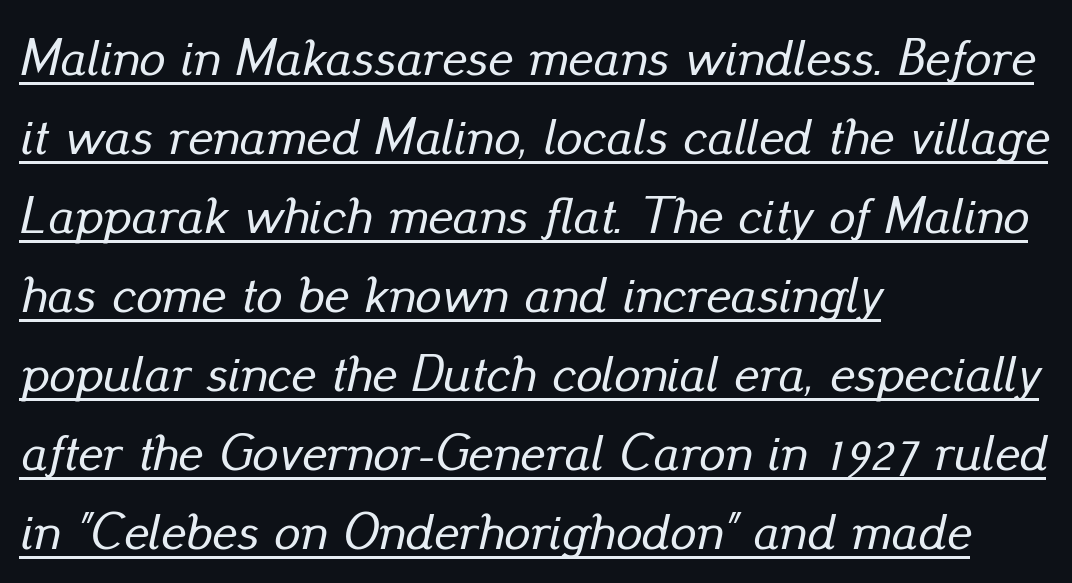
The image shows 52 px text type, italic (leaning right); set left-aligned, normal line spacing (1.52x), normal letter spacing, underlined; low stroke contrast and a small x-height.
